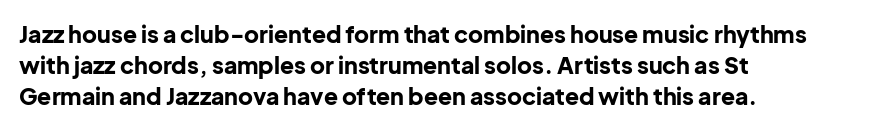
The image shows 23 px bold type, upright; set left-aligned, normal line spacing (1.34x), normal letter spacing, not underlined.
